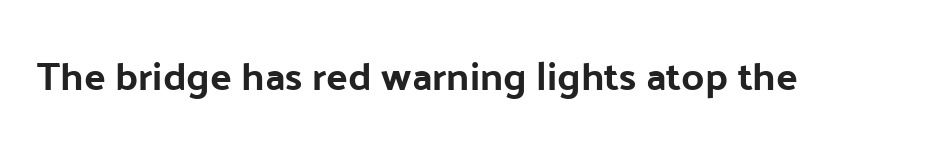
The image shows 40 px sans-serif type, upright; set normal letter spacing, not underlined; low stroke contrast and a medium x-height.
